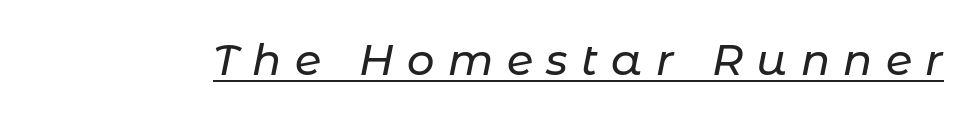
The tracking jumps out immediately: characters are airy and widely separated. A rule runs beneath these lines of type. Proportional: the letters do not fall into vertical columns. The face used here has a pronounced slope to its letters.
